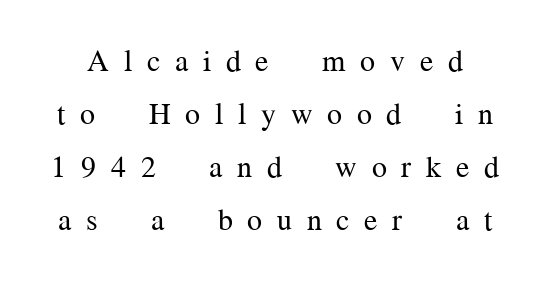
Q: Is the text bold? A: No.
Q: Is the text italic (slanted)? A: No, it is upright.
Q: Is the typeface a serif or a sans-serif typeface? A: Serif.
Q: Is the text underlined? A: No.
Q: Is the spacing between letters normal or unusually wide? A: Unusually wide.
Q: Width (condensed, normal, or wide)? A: Normal.
Q: Stroke contrast? A: Medium.
Q: x-height? A: Medium.
Q: Monospaced? A: No.
